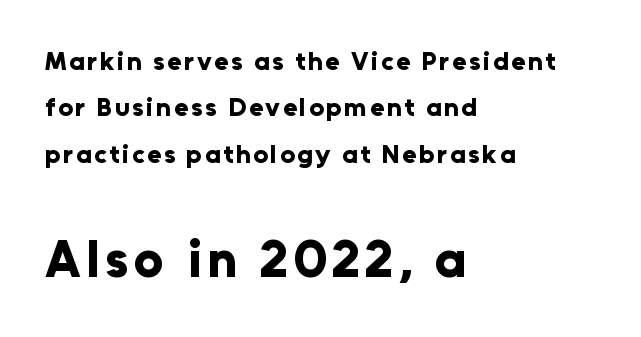
Size hierarchy here favors the trailing block over the leading one. Each row of text sits above clean, open space. A classic flush-left, rag-right setting is used for this passage. Nothing sits at the stroke ends, so this counts as sans-serif.
